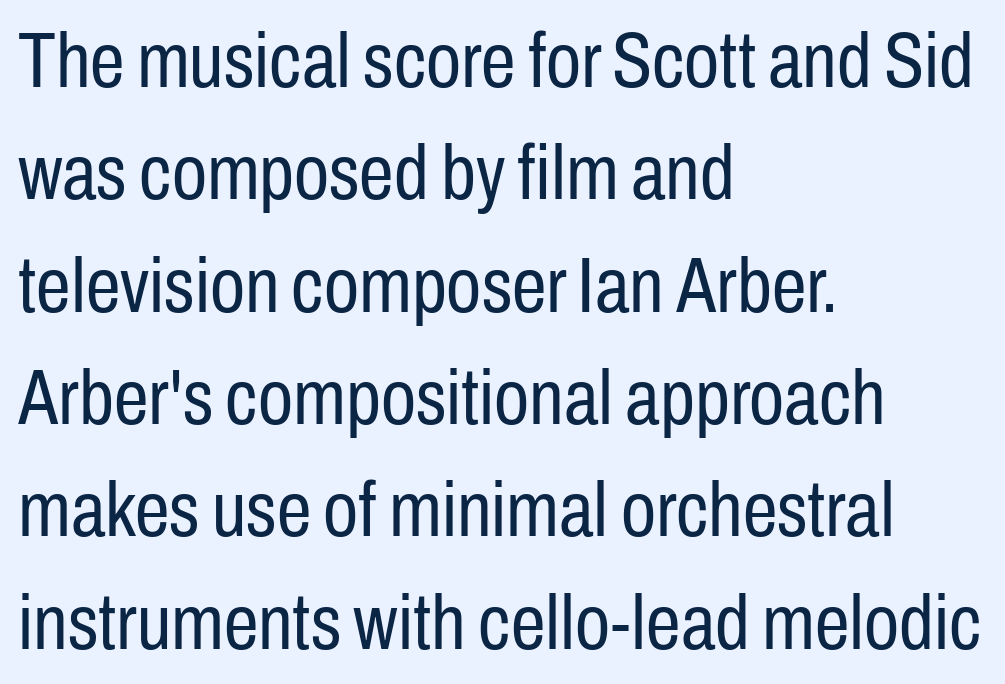
The baseline area is clear. Designer's note — italics off, roman on. There is no visible air inserted between adjacent glyphs. Each line starts at the same left margin while the right side varies.
